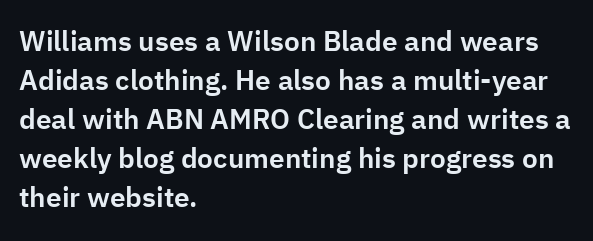
The image shows 28 px sans-serif type, upright; set left-aligned, normal line spacing (1.39x), normal letter spacing, not underlined; low stroke contrast and a medium x-height.
